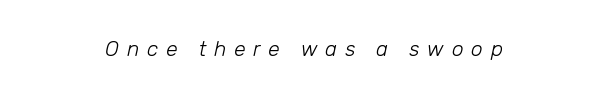
Characters follow at a spacing far wider than the type designer built in. A quiet, ordinary-to-light weight characterises the typeface. Beneath every word, the page is bare. These lines stack symmetrically, like a column narrowing and widening about its center. The letters are slanted; this is an italic face.
